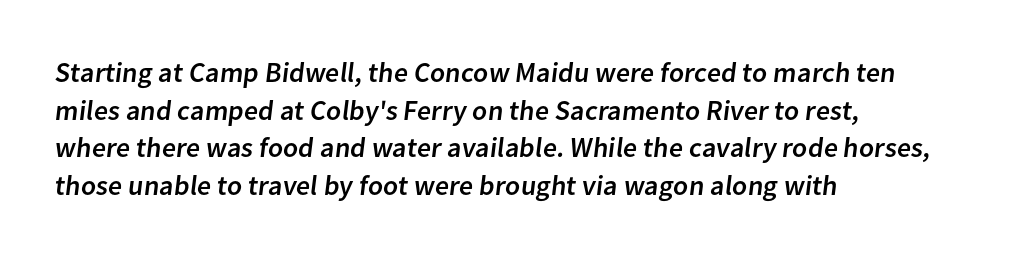
The passage is arranged the way most books set body copy — flush left. This rendering employs a face without finishing strokes, i.e., a sans-serif. Underlining? Definitely not there. Students, note that the glyphs here touch the page at normal intervals.
